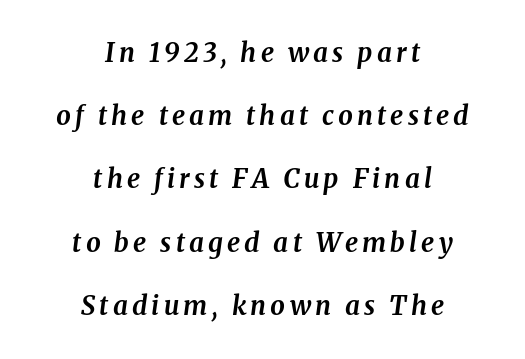
The image shows 26 px bold type, italic (leaning right); set centered, loose line spacing (2.43x), not underlined.
